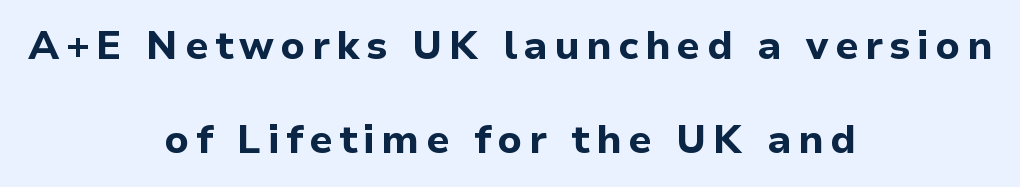
Leading: increased. In terms of weight, the rendering is a true, heavy bold. Is this a sans? Yes — the strokes have no serifs. Centered paragraph, ragged on both sides.
